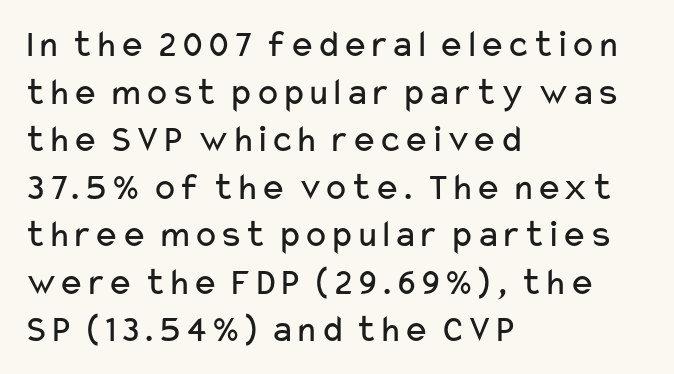
No heavy texture on the line: the type isn't bold. Notice how the stems are strictly vertical — no italics here. Decoration check: the copy has no underline. Type style note: lacks serifs.
